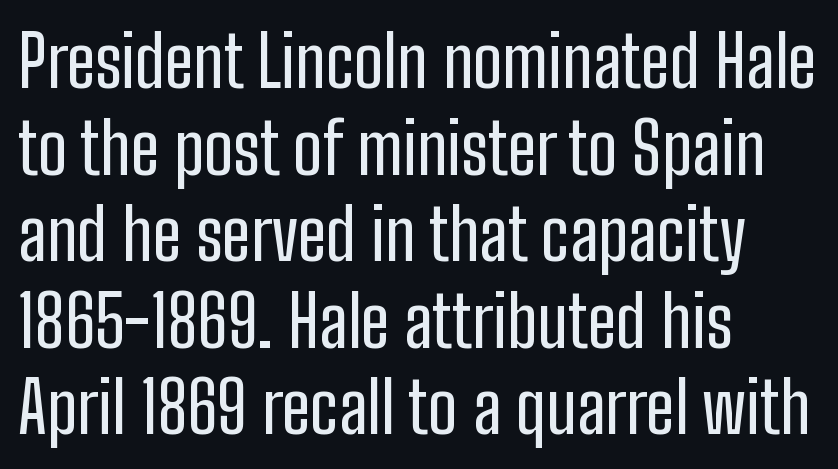
The image shows 71 px condensed sans-serif type, upright; set left-aligned, line spacing 1.22x, normal letter spacing, not underlined; low stroke contrast and a medium x-height.
